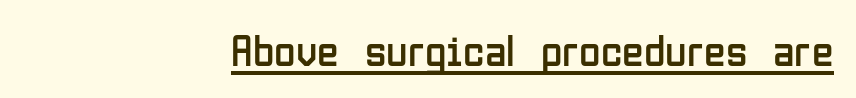
The image shows 44 px regular-weight, condensed sans-serif type, upright; set right-aligned, normal letter spacing, underlined; low stroke contrast and a medium x-height.
